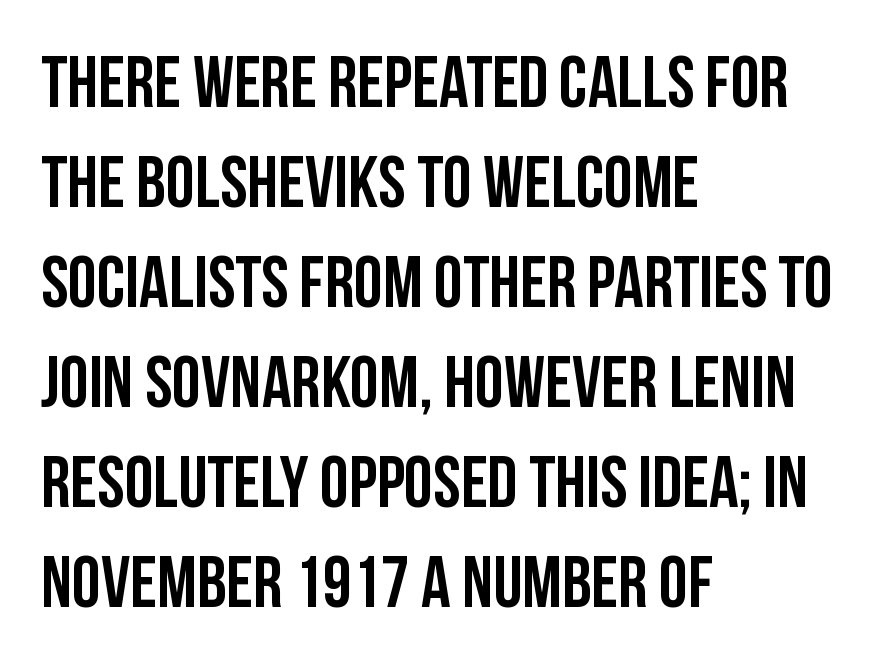
The image shows 73 px condensed sans-serif type, upright; set left-aligned, normal line spacing (1.37x), normal letter spacing, not underlined; low stroke contrast and a large x-height.
